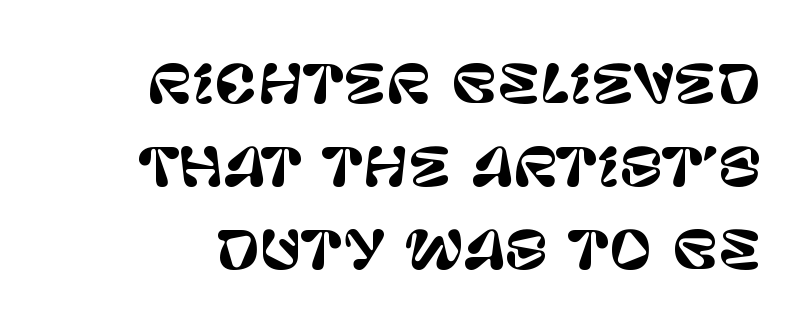
The image shows 52 px sans-serif type; set normal line spacing (1.6x), normal letter spacing, not underlined; low stroke contrast and a large x-height.
